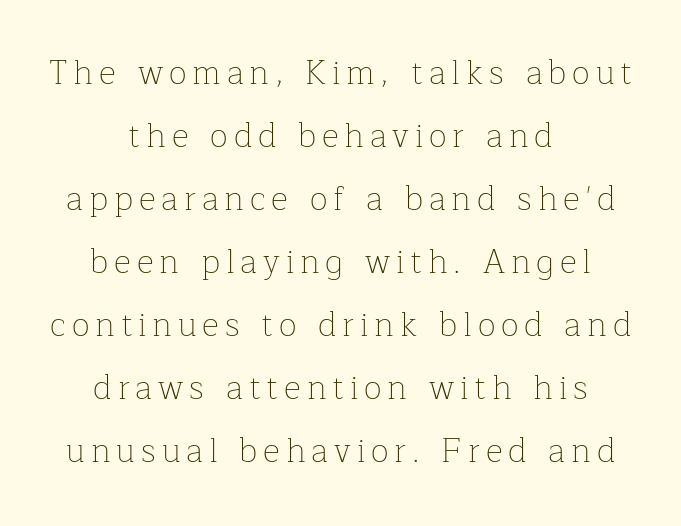
{"serif": "yes", "italic": "no", "bold": "no", "weight": "thin", "width": "normal", "stroke_contrast": "low", "x_height": "medium", "monospaced": "no", "underline": "no", "align": "center", "line_spacing": "loose", "line_spacing_ratio": 1.91, "glyph_px": 33}
